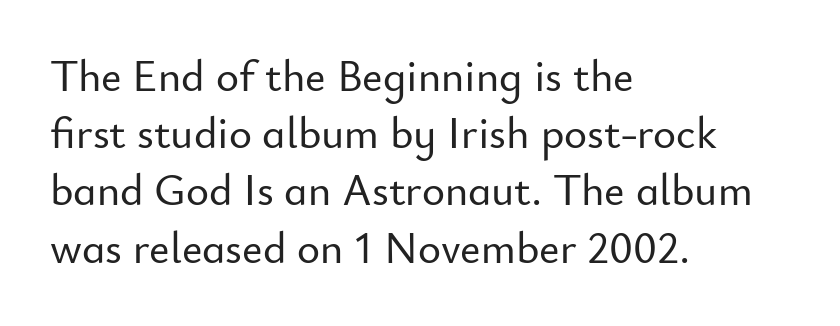
The image shows 44 px sans-serif type, upright; set left-aligned, normal line spacing (1.3x), normal letter spacing, not underlined; low stroke contrast and a small x-height.
